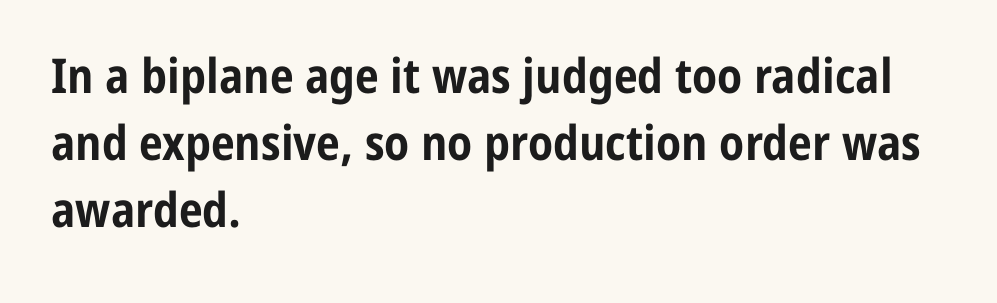
Observe the absence of serifs on each vertical stroke in this sample. Each glyph is drawn with heavy, bold strokes. Varying glyph widths throughout — classic text-font behaviour. Compared with a centered layout, this one pins lines to the left instead. Honestly, the letter spacing is just normal — you wouldn't notice it. The lettering holds an erect, upright posture throughout.
